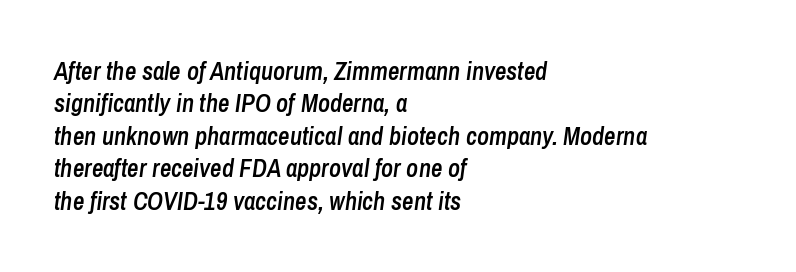
The image shows 25 px text type, italic (leaning right); set left-aligned, normal line spacing (1.3x), normal letter spacing, not underlined.
